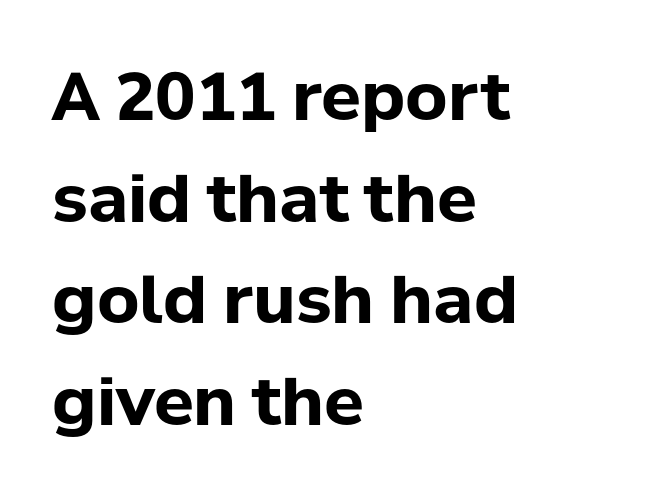
The image shows 66 px bold sans-serif type, upright; set left-aligned, normal line spacing (1.54x), normal letter spacing, not underlined; low stroke contrast and a medium x-height.
